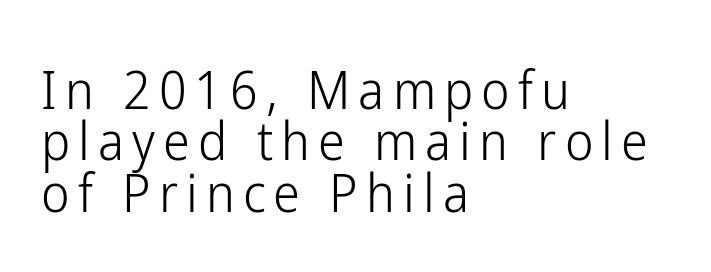
Q: Is the text bold? A: No.
Q: Is the text italic (slanted)? A: No, it is upright.
Q: Is the typeface a serif or a sans-serif typeface? A: Sans-serif.
Q: Is the text underlined? A: No.
Q: How is the paragraph aligned? A: Left-aligned.
Q: Is the spacing between lines tight, normal or loose? A: Tight.
Q: Width (condensed, normal, or wide)? A: Condensed.
Q: Stroke contrast? A: Low.
Q: x-height? A: Medium.
Q: Monospaced? A: No.
